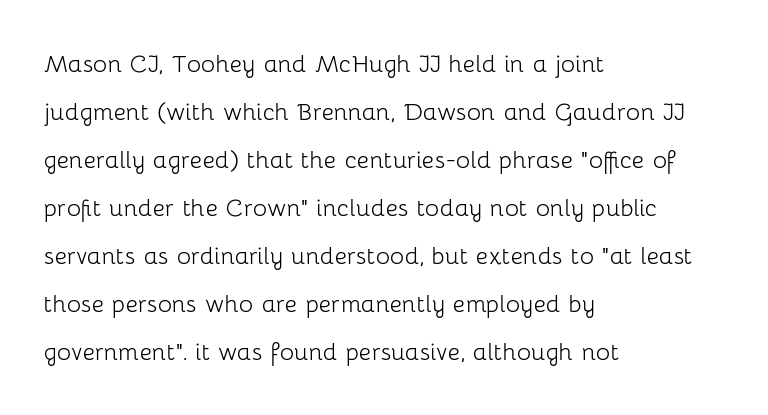
Q: Is the text bold? A: No.
Q: Is the text italic (slanted)? A: No, it is upright.
Q: Is the typeface a serif or a sans-serif typeface? A: Sans-serif.
Q: Is the text underlined? A: No.
Q: How is the paragraph aligned? A: Left-aligned.
Q: Is the spacing between letters normal or unusually wide? A: Normal.
Q: Is the spacing between lines tight, normal or loose? A: Normal.
Q: Width (condensed, normal, or wide)? A: Normal.
Q: Stroke contrast? A: Low.
Q: x-height? A: Medium.
Q: Monospaced? A: No.
